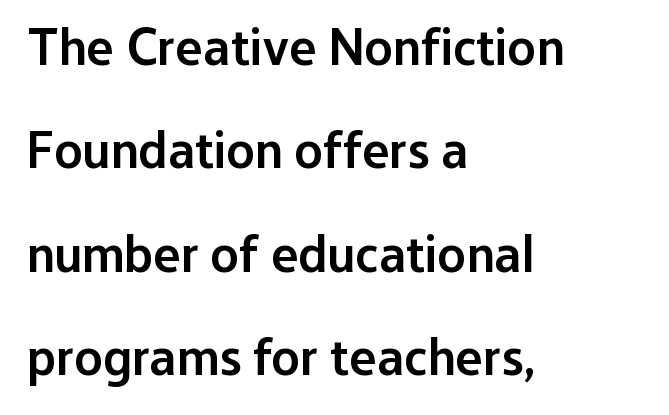
Nothing unusual about the tracking: characters are spaced as the font intends. Note the varied advance widths — an 'i' is clearly narrower than an 'm'. This rendering uses left alignment, leaving the right contour irregular. Set as a demibold, roughly 600 on the weight scale.
